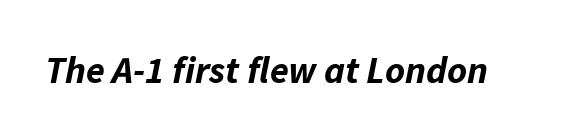
Q: Is the text bold? A: Yes.
Q: Is the text italic (slanted)? A: Yes, it leans right by about 11 degrees.
Q: Is the text underlined? A: No.
Q: Is the spacing between letters normal or unusually wide? A: Normal.
Q: Width (condensed, normal, or wide)? A: Normal.
Q: Stroke contrast? A: Low.
Q: x-height? A: Medium.
Q: Monospaced? A: No.
